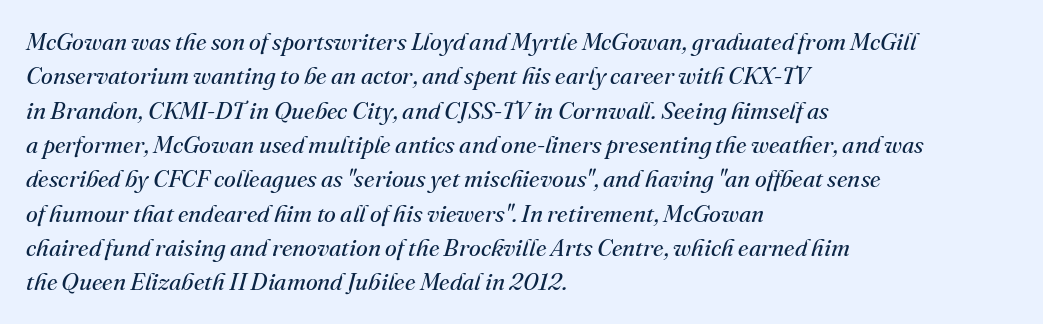
Q: Is the text bold? A: No.
Q: Is the text italic (slanted)? A: Yes, it leans right by about 16 degrees.
Q: Is the text underlined? A: No.
Q: How is the paragraph aligned? A: Left-aligned.
Q: Is the spacing between letters normal or unusually wide? A: Normal.
Q: Is the spacing between lines tight, normal or loose? A: Normal.
